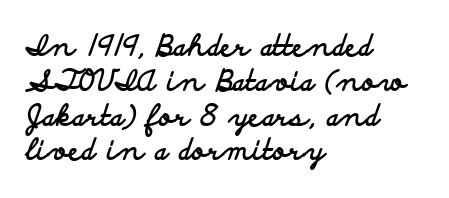
The image shows 29 px bold, wide sans-serif type; set left-aligned, line spacing 1.2x, normal letter spacing, not underlined; low stroke contrast and a small x-height.
